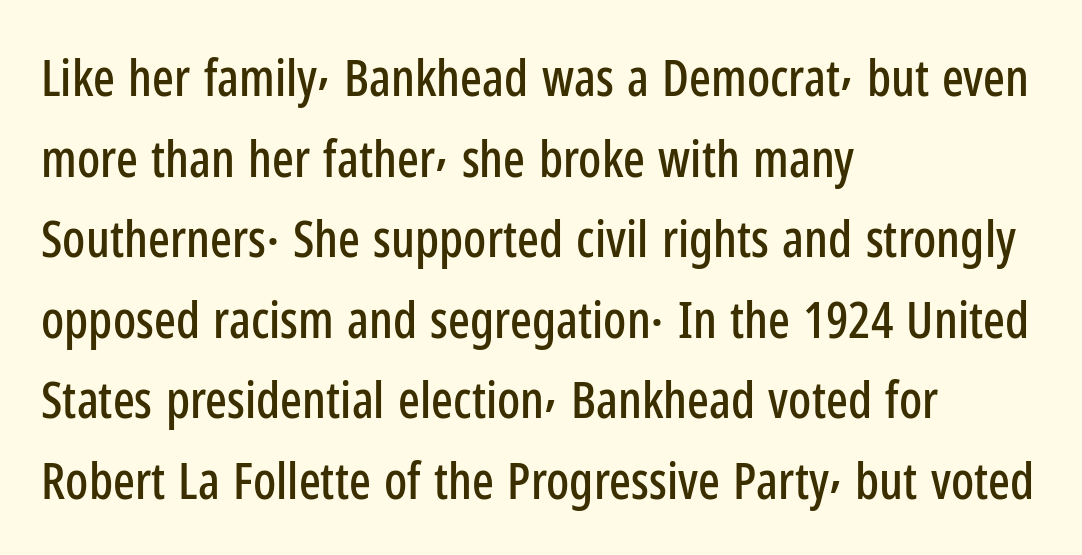
{"serif": "no", "italic": "no", "width": "condensed", "stroke_contrast": "low", "x_height": "medium", "monospaced": "no", "underline": "no", "align": "left", "line_spacing": "normal", "line_spacing_ratio": 1.58, "letter_spacing": "normal", "letter_spacing_em": 0.0, "glyph_px": 51}
